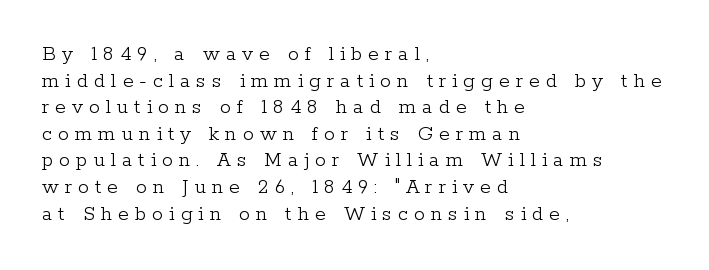
Stems and bowls with no extra thickness — not bold. Decoration check: the copy has no underline. There is plenty of visible air inserted between adjacent glyphs. The lettering stays uniformly vertical, giving the passage a roman look. Where is the straight margin? On the left.
